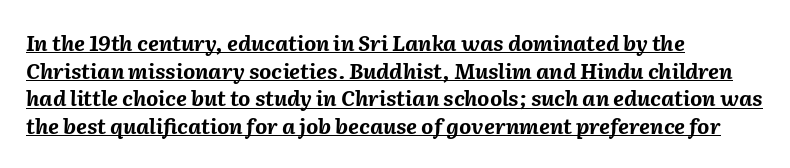
Q: Is the text bold? A: Yes.
Q: Is the text italic (slanted)? A: Yes, it leans right by about 2 degrees.
Q: Is the text underlined? A: Yes.
Q: How is the paragraph aligned? A: Left-aligned.
Q: Is the spacing between letters normal or unusually wide? A: Normal.
Q: Is the spacing between lines tight, normal or loose? A: Normal.
